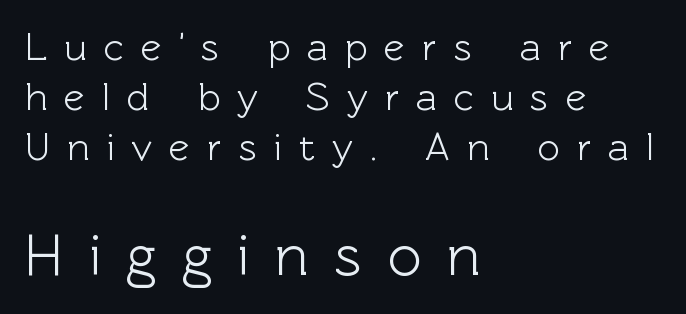
The image shows 59 px sans-serif type, upright; set left-aligned, normal line spacing (1.28x), unusually wide letter spacing (+0.44 em), not underlined; the second (bottom) block is 1.51x larger; a medium x-height.
